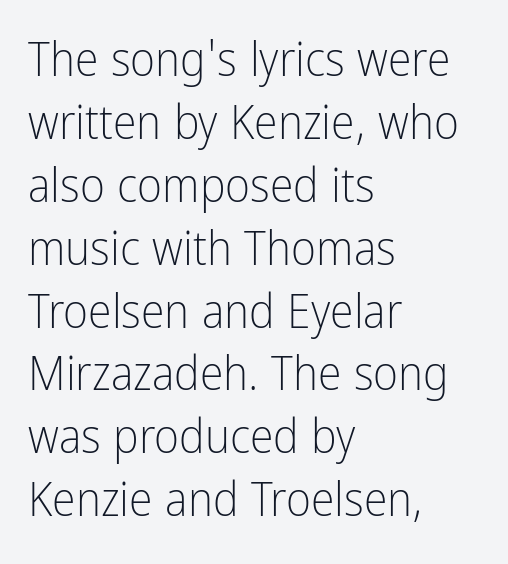
{"serif": "no", "italic": "no", "bold": "no", "weight": "light", "width": "condensed", "stroke_contrast": "low", "x_height": "medium", "monospaced": "no", "underline": "no", "align": "left", "line_spacing": "normal", "line_spacing_ratio": 1.31, "letter_spacing": "normal", "letter_spacing_em": 0.0, "glyph_px": 48}
